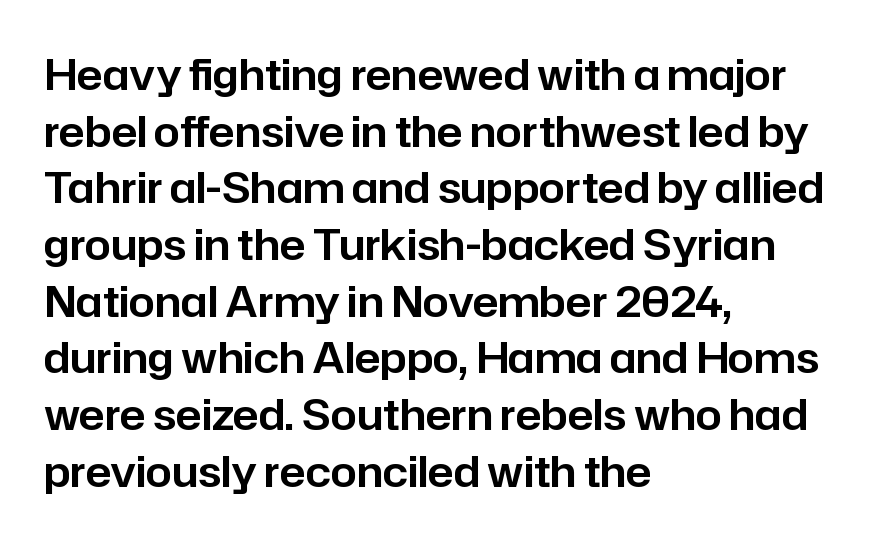
The image shows 42 px sans-serif type, upright; set left-aligned, normal line spacing (1.35x), normal letter spacing, not underlined; low stroke contrast and a medium x-height.
